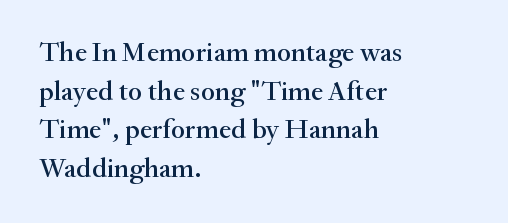
The image shows 28 px serif type, upright; set left-aligned, normal line spacing (1.38x), normal letter spacing, not underlined; medium stroke contrast and a small x-height.
